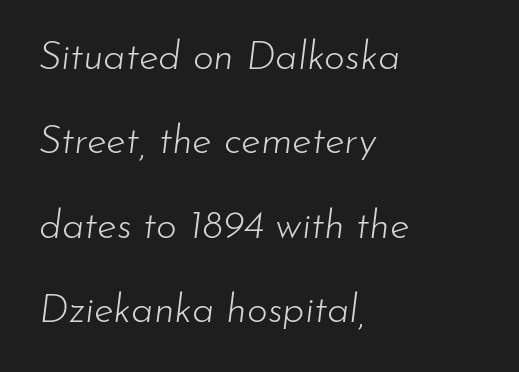
Q: Is the text bold? A: No.
Q: Is the text italic (slanted)? A: Yes, it leans right by about 7 degrees.
Q: Is the text underlined? A: No.
Q: How is the paragraph aligned? A: Left-aligned.
Q: Is the spacing between letters normal or unusually wide? A: Normal.
Q: Is the spacing between lines tight, normal or loose? A: Loose.
Q: Width (condensed, normal, or wide)? A: Normal.
Q: Stroke contrast? A: Low.
Q: x-height? A: Small.
Q: Monospaced? A: No.
